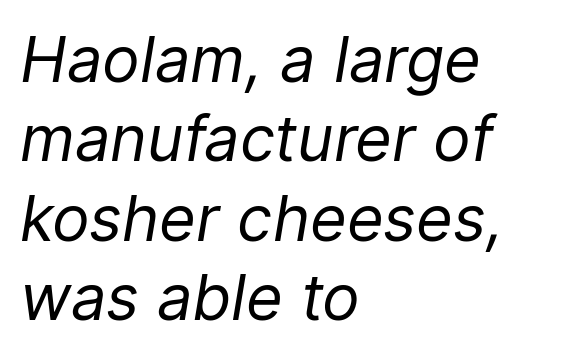
Q: Is the text bold? A: No.
Q: Is the text italic (slanted)? A: Yes, it leans right by about 9 degrees.
Q: Is the text underlined? A: No.
Q: How is the paragraph aligned? A: Left-aligned.
Q: Is the spacing between letters normal or unusually wide? A: Normal.
Q: Is the spacing between lines tight, normal or loose? A: Normal.
Q: Width (condensed, normal, or wide)? A: Normal.
Q: Stroke contrast? A: Low.
Q: x-height? A: Medium.
Q: Monospaced? A: No.
